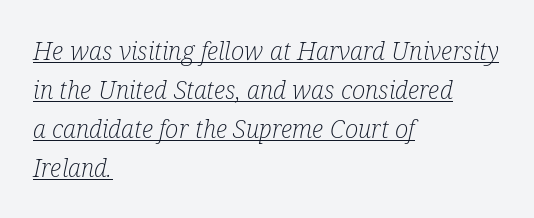
{"italic": "yes", "lean": "right", "slant_degrees": 12, "bold": "no", "underline": "yes", "align": "left", "line_spacing": "normal", "line_spacing_ratio": 1.56, "letter_spacing": "normal", "letter_spacing_em": 0.0, "glyph_px": 25}
